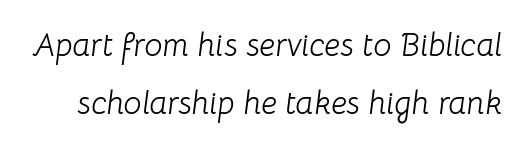
Q: Is the text bold? A: No.
Q: Is the text italic (slanted)? A: Yes, it leans right by about 8 degrees.
Q: Is the text underlined? A: No.
Q: Is the spacing between letters normal or unusually wide? A: Normal.
Q: Width (condensed, normal, or wide)? A: Normal.
Q: Stroke contrast? A: Low.
Q: x-height? A: Medium.
Q: Monospaced? A: No.
